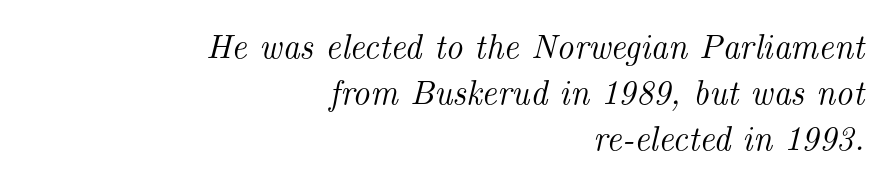
{"serif": "yes", "italic": "yes", "lean": "right", "slant_degrees": 14, "width": "normal", "stroke_contrast": "medium", "x_height": "small", "monospaced": "no", "underline": "no", "align": "right", "line_spacing": "normal", "line_spacing_ratio": 1.35, "letter_spacing": "normal", "letter_spacing_em": 0.0, "glyph_px": 34}
